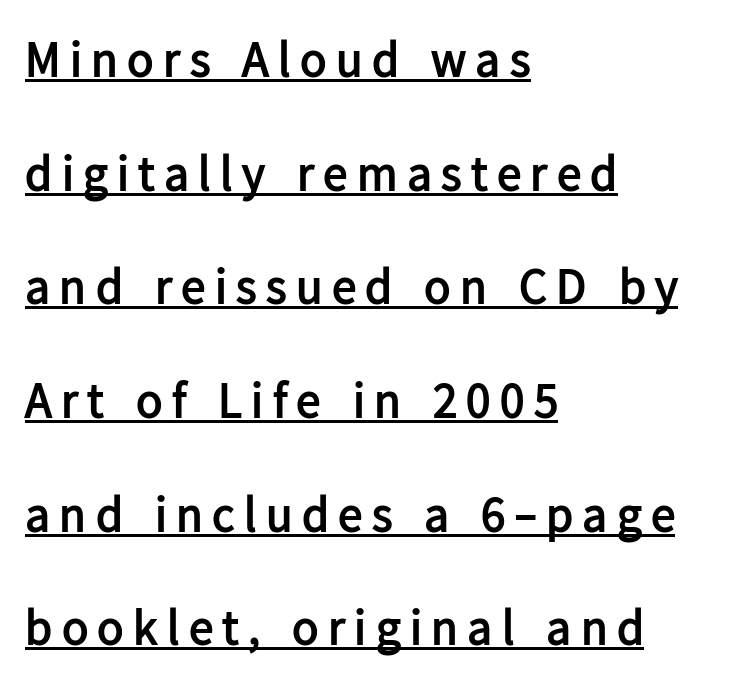
{"serif": "no", "italic": "no", "bold": "yes", "weight": "semibold", "width": "normal", "stroke_contrast": "low", "x_height": "medium", "monospaced": "no", "underline": "yes", "align": "left", "line_spacing": "loose", "line_spacing_ratio": 2.32, "glyph_px": 49}
